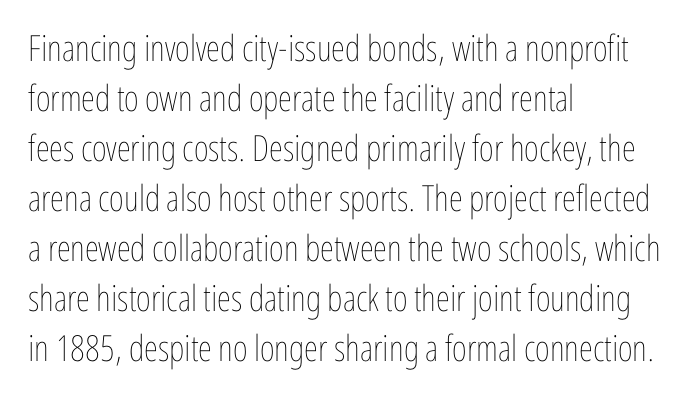
No heavy texture on the line: the type isn't bold. The rendering keeps characters at their native spacing. Where is the straight margin? On the left. Rows of type keep a routine distance in the vertical direction.
